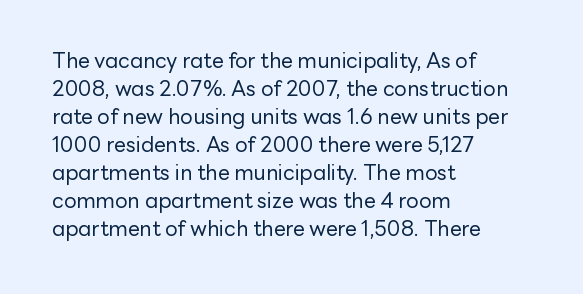
Q: Is the text bold? A: No.
Q: Is the text italic (slanted)? A: No, it is upright.
Q: Is the text underlined? A: No.
Q: How is the paragraph aligned? A: Left-aligned.
Q: Is the spacing between letters normal or unusually wide? A: Normal.
Q: Is the spacing between lines tight, normal or loose? A: Normal.
